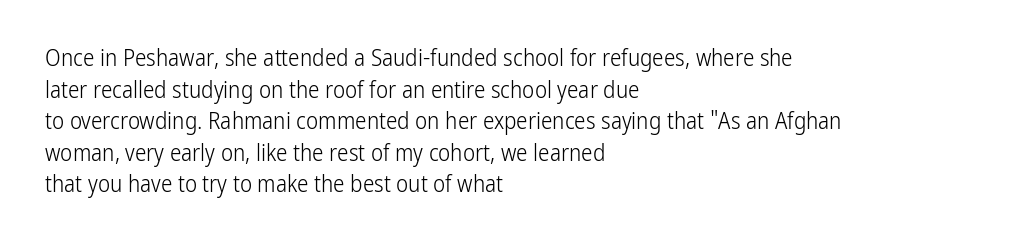
The strokes are not fattened; the text isn't bold. Beneath every word, the page is bare. Every row of glyphs begins at an identical x-position on the left. In terms of posture, this sample is upright.
